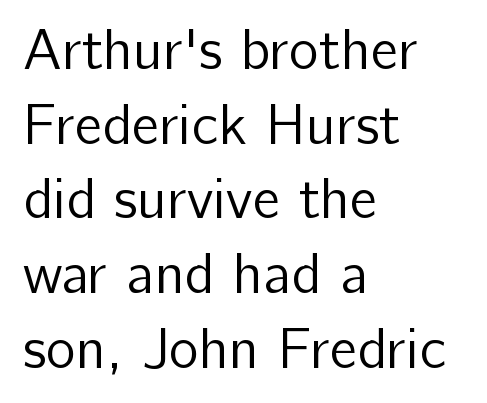
Q: Is the text bold? A: No.
Q: Is the text italic (slanted)? A: No, it is upright.
Q: Is the typeface a serif or a sans-serif typeface? A: Sans-serif.
Q: Is the text underlined? A: No.
Q: How is the paragraph aligned? A: Left-aligned.
Q: Is the spacing between letters normal or unusually wide? A: Normal.
Q: Is the spacing between lines tight, normal or loose? A: Normal.
Q: Width (condensed, normal, or wide)? A: Normal.
Q: Stroke contrast? A: Low.
Q: x-height? A: Medium.
Q: Monospaced? A: No.
